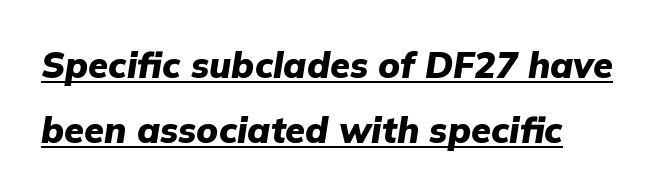
One-word summary of the alignment: left. Set as a true bold cut, around the 700 mark. Underlined type. No extra tracking has been applied to these lines. A typesetter would mark this as italic. Is this a fixed-width face? No — the glyphs have proportional, varying widths.
